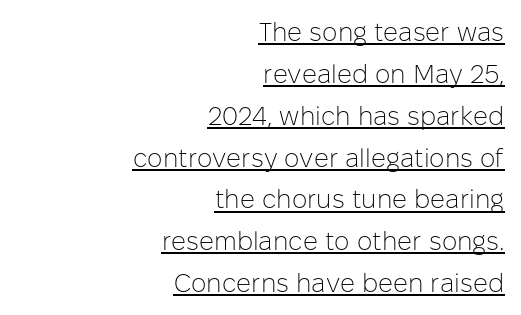
The image shows 26 px text type, upright; set right-aligned, normal line spacing (1.61x), normal letter spacing, underlined.
